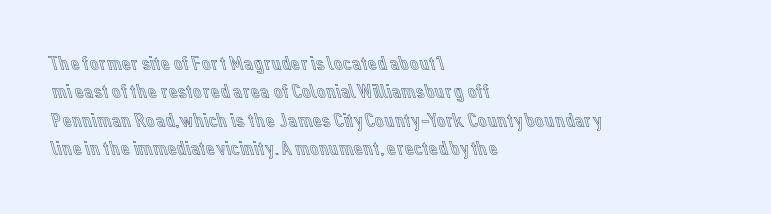
Q: Is the text italic (slanted)? A: Yes.
Q: Is the text underlined? A: No.
Q: How is the paragraph aligned? A: Left-aligned.
Q: Is the spacing between letters normal or unusually wide? A: Normal.
Q: Is the spacing between lines tight, normal or loose? A: Normal.
